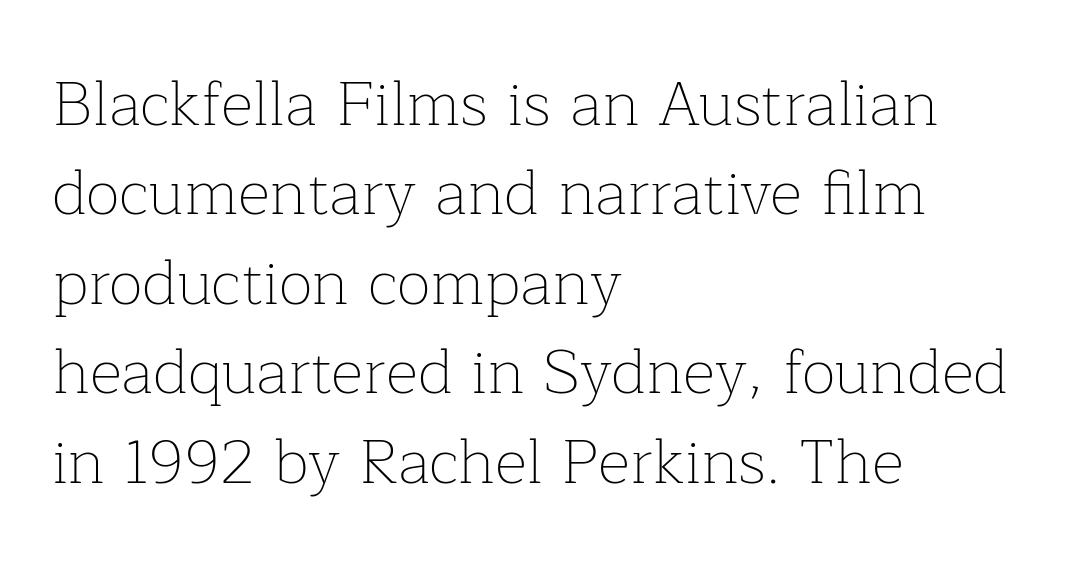
The image shows 63 px thin serif type, upright; set left-aligned, normal line spacing (1.42x), normal letter spacing, not underlined; low stroke contrast and a medium x-height.
